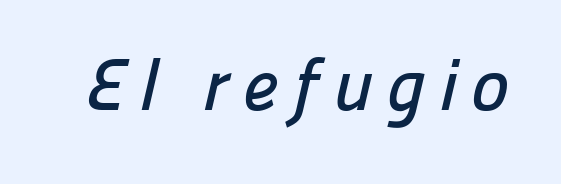
The image shows 73 px sans-serif type; set not underlined; low stroke contrast and a medium x-height.
